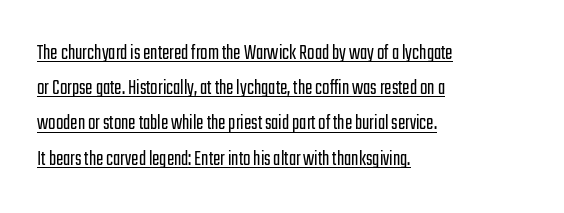
The image shows 22 px text type, upright; set left-aligned, normal line spacing (1.6x), normal letter spacing, underlined.
